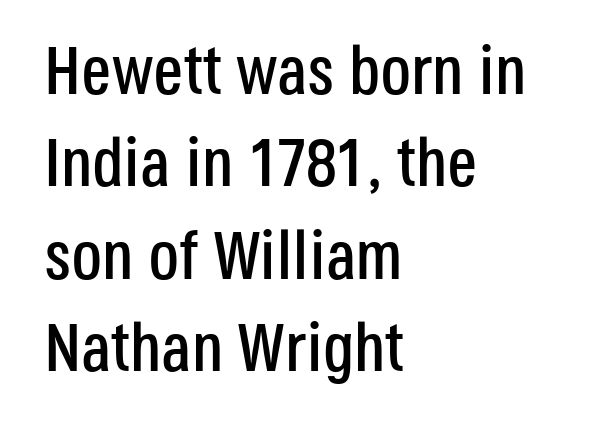
Regular leading. The face used here is rendered with its standard letterfit. Varying glyph widths throughout — classic text-font behaviour. Serifs: no, the terminals of the letterforms are clean. Plain, unruled lines of type.
